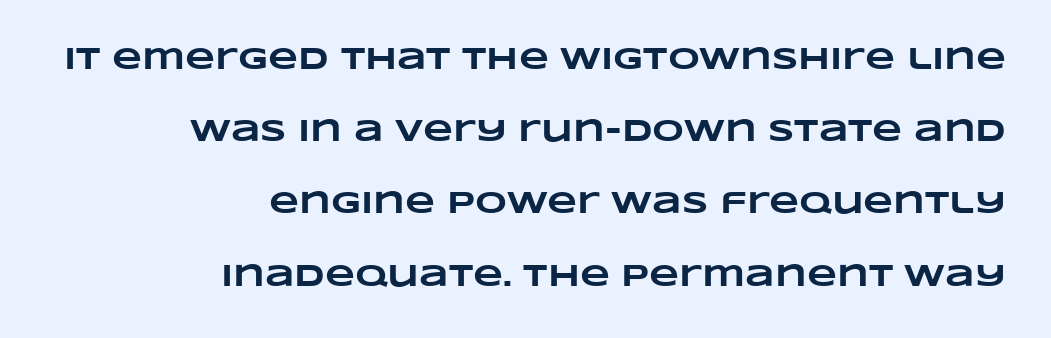
Q: Is the text bold? A: Yes.
Q: Is the text underlined? A: No.
Q: How is the paragraph aligned? A: Right-aligned.
Q: Is the spacing between letters normal or unusually wide? A: Normal.
Q: Is the spacing between lines tight, normal or loose? A: Loose.
Q: Width (condensed, normal, or wide)? A: Wide.
Q: Stroke contrast? A: Low.
Q: x-height? A: Large.
Q: Monospaced? A: No.
